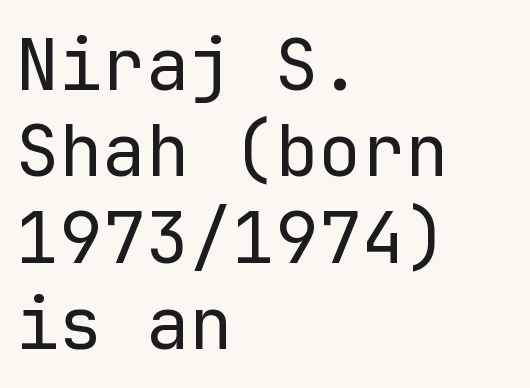
Horizontally, the lines are justified to the leading edge only. Posture: upright roman. Unmarked baselines from the first word to the last. Classification — sans serif. Note the uniform advance width — an 'i' takes as much space as an 'm'. The passage shown is not bold in any degree.
